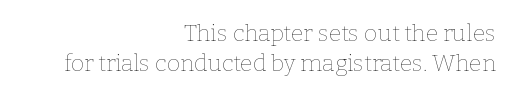
Q: Is the text bold? A: No.
Q: Is the text italic (slanted)? A: No, it is upright.
Q: Is the text underlined? A: No.
Q: How is the paragraph aligned? A: Right-aligned.
Q: Is the spacing between letters normal or unusually wide? A: Normal.
Q: Is the spacing between lines tight, normal or loose? A: Normal.
